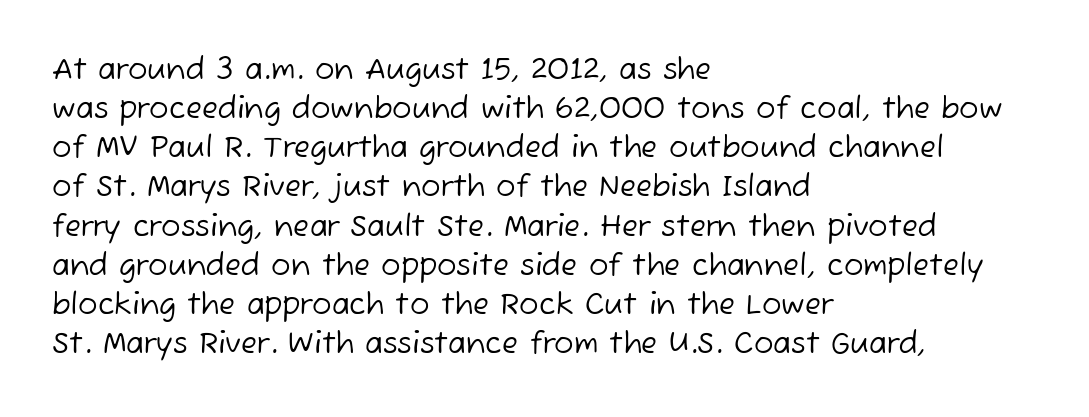
The image shows 29 px regular-weight sans-serif type; set left-aligned, normal line spacing (1.35x), normal letter spacing, not underlined; low stroke contrast and a medium x-height.
